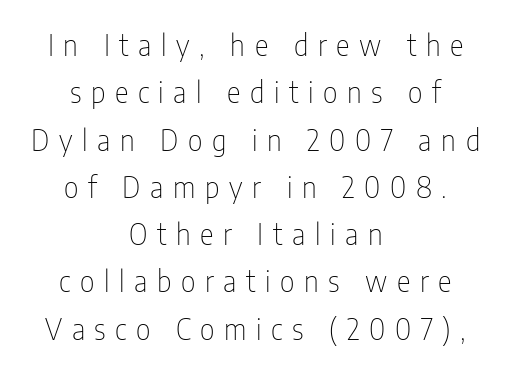
Q: Is the text bold? A: No.
Q: Is the text italic (slanted)? A: No, it is upright.
Q: Is the typeface a serif or a sans-serif typeface? A: Sans-serif.
Q: Is the text underlined? A: No.
Q: How is the paragraph aligned? A: Centered.
Q: Is the spacing between letters normal or unusually wide? A: Unusually wide.
Q: Is the spacing between lines tight, normal or loose? A: Normal.
Q: Width (condensed, normal, or wide)? A: Condensed.
Q: Stroke contrast? A: Low.
Q: x-height? A: Medium.
Q: Monospaced? A: No.
